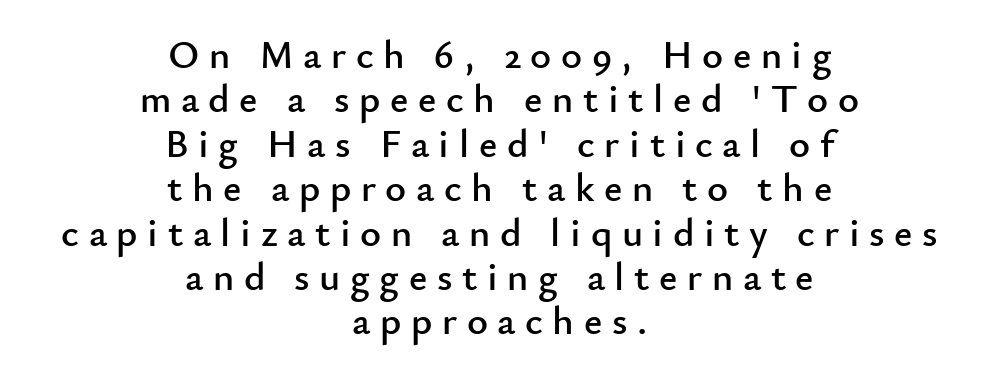
{"serif": "no", "italic": "no", "width": "normal", "stroke_contrast": "low", "x_height": "small", "monospaced": "no", "underline": "no", "align": "center", "line_spacing": "tight", "line_spacing_ratio": 1.11, "letter_spacing": "wide", "letter_spacing_em": 0.24, "glyph_px": 40}
